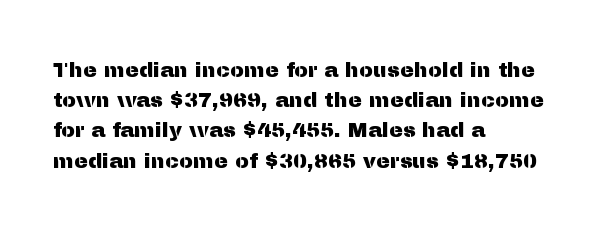
The lines sit at an ordinary, default distance from one another. In terms of posture, this sample is upright. What stands out about the letter spacing? Nothing — it is the standard amount. Leftover space on each line is placed entirely after the last word. Check the space under the baseline: it is left empty.
